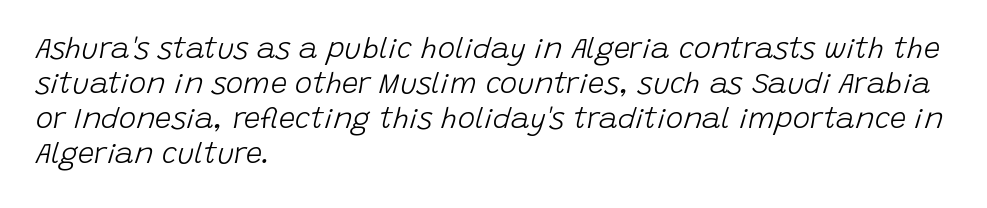
{"italic": "yes", "lean": "right", "slant_degrees": 15, "bold": "no", "weight": "light", "width": "normal", "stroke_contrast": "low", "x_height": "large", "monospaced": "no", "underline": "no", "align": "left", "line_spacing_ratio": 1.21, "letter_spacing": "normal", "letter_spacing_em": 0.0, "glyph_px": 29}
